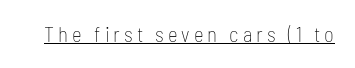
No extra ink here — the face is not bold. The rendered words wear a rule along their underside. Quick note: not italic, upright.
